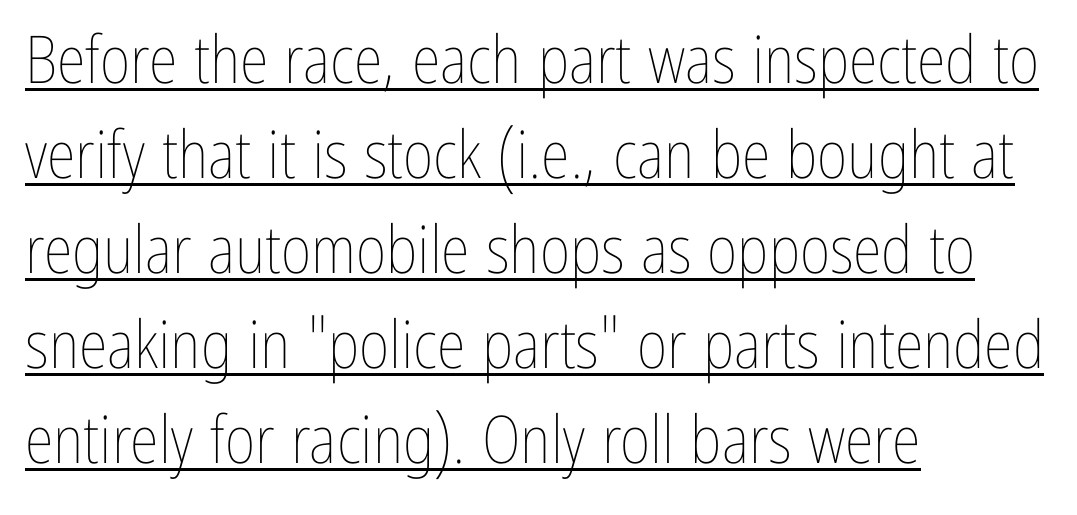
Q: Is the text bold? A: No.
Q: Is the text italic (slanted)? A: No, it is upright.
Q: Is the text underlined? A: Yes.
Q: How is the paragraph aligned? A: Left-aligned.
Q: Is the spacing between letters normal or unusually wide? A: Normal.
Q: Is the spacing between lines tight, normal or loose? A: Normal.
Q: Width (condensed, normal, or wide)? A: Condensed.
Q: Stroke contrast? A: Low.
Q: x-height? A: Medium.
Q: Monospaced? A: No.
